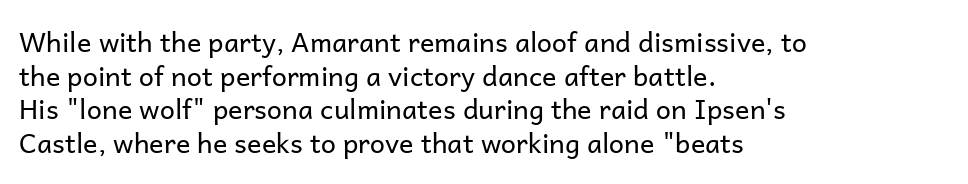
Whoever set this chose a conventional vertical rhythm. Each stroke keeps to a modest, everyday thickness or less. Is there any slant? The stems are plumb. Any mark beneath the type? The region is blank. Horizontal alignment here is leftward, the default for most running prose.
